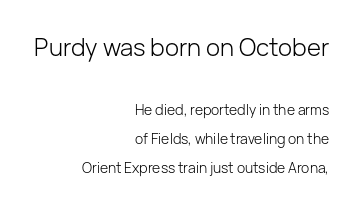
{"italic": "no", "bold": "no", "underline": "no", "align": "right", "line_spacing": "loose", "line_spacing_ratio": 2.1, "letter_spacing": "normal", "letter_spacing_em": 0.0, "larger_block": "first", "size_ratio": 1.71, "glyph_px": 24}
